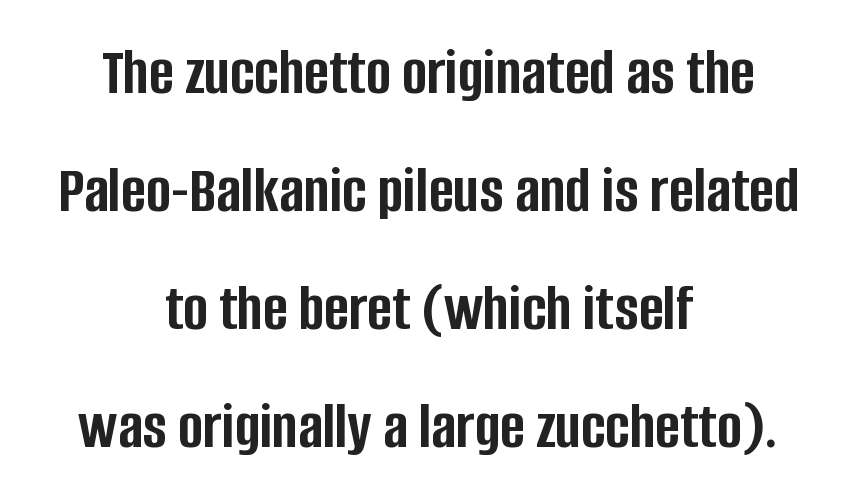
The image shows 67 px semibold, condensed sans-serif type, upright; set centered, line spacing 1.76x, normal letter spacing, not underlined; low stroke contrast and a large x-height.
